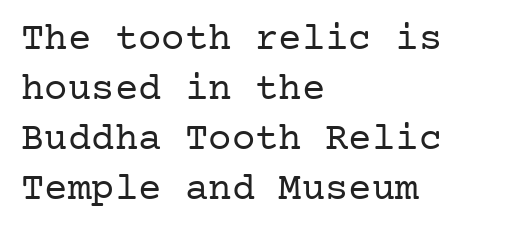
The image shows 39 px regular-weight serif type, upright; set left-aligned, normal line spacing (1.28x), normal letter spacing, not underlined; low stroke contrast and a medium x-height.
